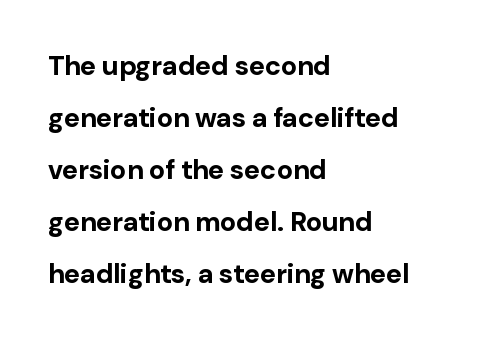
{"italic": "no", "bold": "yes", "underline": "no", "align": "left", "line_spacing": "loose", "line_spacing_ratio": 1.93, "letter_spacing": "normal", "letter_spacing_em": 0.0, "glyph_px": 27}
